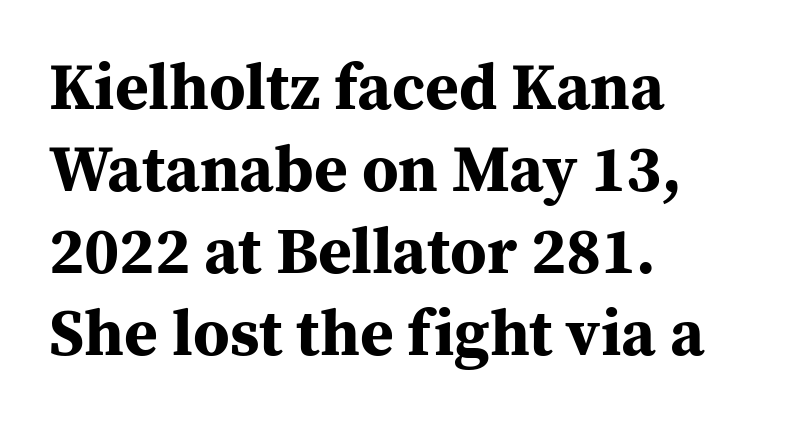
Q: Is the text bold? A: Yes.
Q: Is the text italic (slanted)? A: No, it is upright.
Q: Is the typeface a serif or a sans-serif typeface? A: Serif.
Q: Is the text underlined? A: No.
Q: How is the paragraph aligned? A: Left-aligned.
Q: Is the spacing between letters normal or unusually wide? A: Normal.
Q: Is the spacing between lines tight, normal or loose? A: Normal.
Q: Width (condensed, normal, or wide)? A: Normal.
Q: Stroke contrast? A: Medium.
Q: x-height? A: Medium.
Q: Monospaced? A: No.
